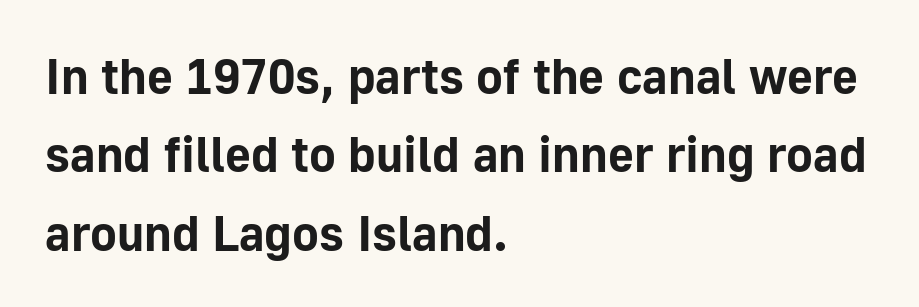
{"serif": "no", "italic": "no", "bold": "yes", "weight": "bold", "width": "normal", "stroke_contrast": "low", "x_height": "medium", "monospaced": "no", "underline": "no", "align": "left", "line_spacing": "normal", "line_spacing_ratio": 1.57, "letter_spacing": "normal", "letter_spacing_em": 0.0, "glyph_px": 50}
